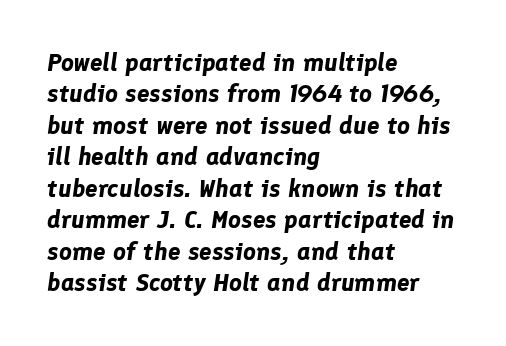
{"italic": "yes", "lean": "right", "slant_degrees": 8, "bold": "yes", "underline": "no", "align": "left", "line_spacing": "normal", "line_spacing_ratio": 1.26, "letter_spacing": "normal", "letter_spacing_em": 0.0, "glyph_px": 25}
